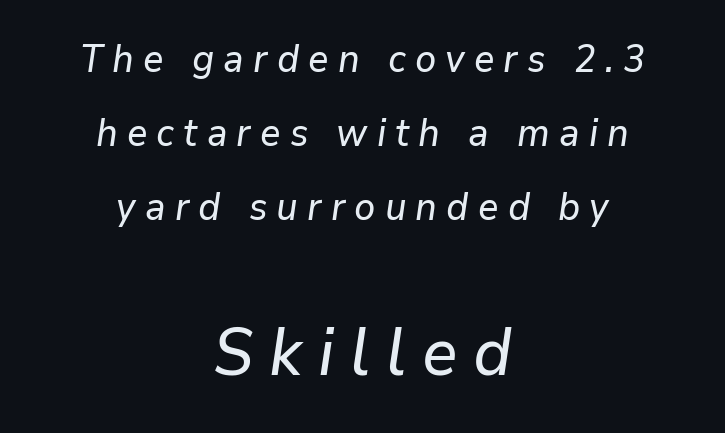
Q: Is the text italic (slanted)? A: Yes, it leans right by about 9 degrees.
Q: Is the text underlined? A: No.
Q: How is the paragraph aligned? A: Centered.
Q: Is the spacing between letters normal or unusually wide? A: Unusually wide.
Q: Is the spacing between lines tight, normal or loose? A: Loose.
Q: Which block of text is set in a larger size, the first (top) or the second (bottom)? A: The second (bottom) one.
Q: Width (condensed, normal, or wide)? A: Normal.
Q: Stroke contrast? A: Low.
Q: x-height? A: Medium.
Q: Monospaced? A: No.
